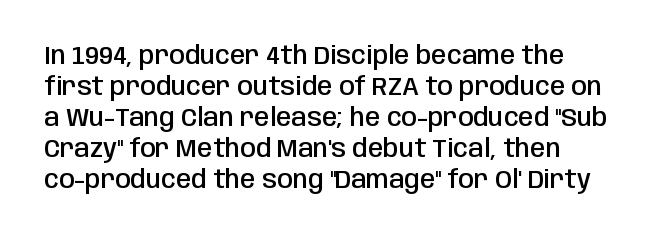
Q: Is the text bold? A: Semi-bold.
Q: Is the text italic (slanted)? A: No, it is upright.
Q: Is the text underlined? A: No.
Q: Is the spacing between letters normal or unusually wide? A: Normal.
